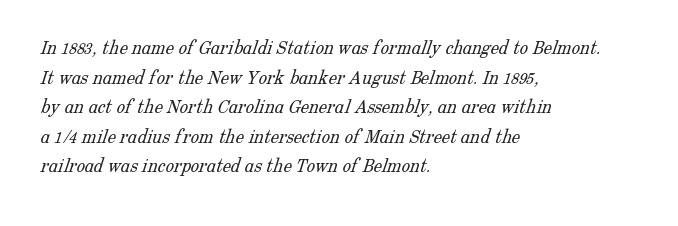
Q: Is the text bold? A: No.
Q: Is the text underlined? A: No.
Q: How is the paragraph aligned? A: Left-aligned.
Q: Is the spacing between letters normal or unusually wide? A: Normal.
Q: Is the spacing between lines tight, normal or loose? A: Normal.
